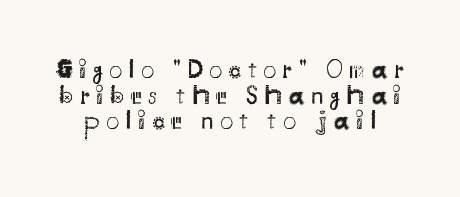
Q: Is the text bold? A: No.
Q: Is the text italic (slanted)? A: No, it is upright.
Q: Is the text underlined? A: No.
Q: Is the spacing between letters normal or unusually wide? A: Unusually wide.
Q: Is the spacing between lines tight, normal or loose? A: Tight.
